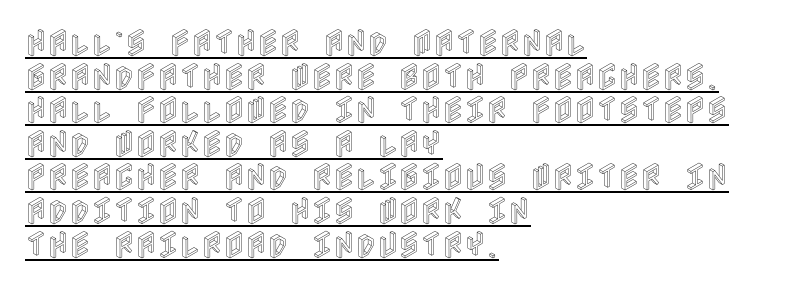
The letters stand upright; this is a roman face. Notice how a bar underscores the lettering throughout. These lines stack with their left ends in a neat column. This block would grow much taller if given ordinary leading; it's compressed now.
